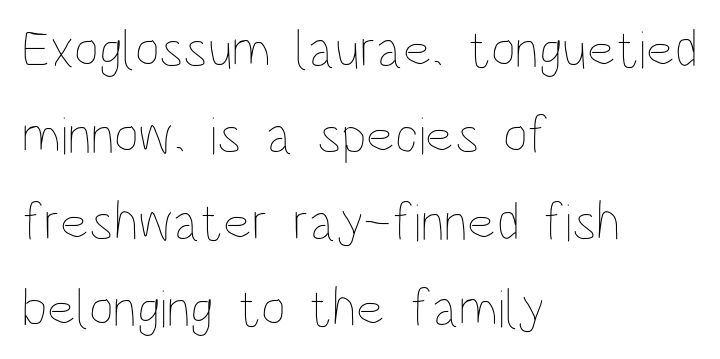
The image shows 54 px thin, condensed type, upright; set left-aligned, normal line spacing (1.6x), normal letter spacing, not underlined; low stroke contrast and a large x-height.
